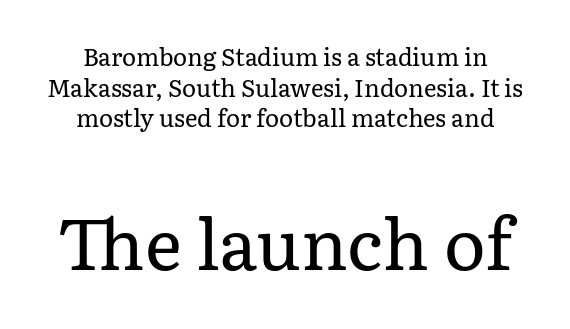
{"serif": "yes", "italic": "no", "bold": "no", "weight": "regular", "width": "normal", "stroke_contrast": "low", "x_height": "medium", "monospaced": "no", "underline": "no", "align": "center", "line_spacing": "normal", "line_spacing_ratio": 1.28, "letter_spacing": "normal", "letter_spacing_em": 0.0, "larger_block": "second", "size_ratio": 2.96, "glyph_px": 71}
